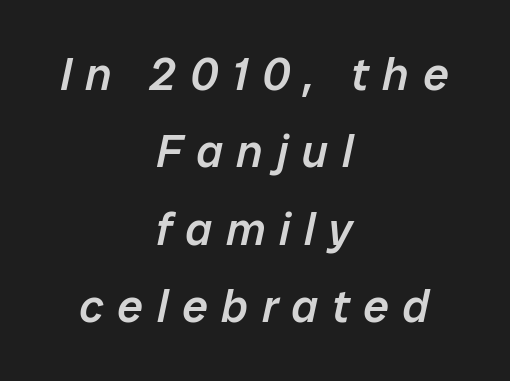
Q: Is the text bold? A: Semi-bold.
Q: Is the text italic (slanted)? A: Yes, it leans right by about 12 degrees.
Q: Is the text underlined? A: No.
Q: How is the paragraph aligned? A: Centered.
Q: Is the spacing between letters normal or unusually wide? A: Unusually wide.
Q: Is the spacing between lines tight, normal or loose? A: Normal.
Q: Width (condensed, normal, or wide)? A: Normal.
Q: Stroke contrast? A: Low.
Q: x-height? A: Medium.
Q: Monospaced? A: No.
